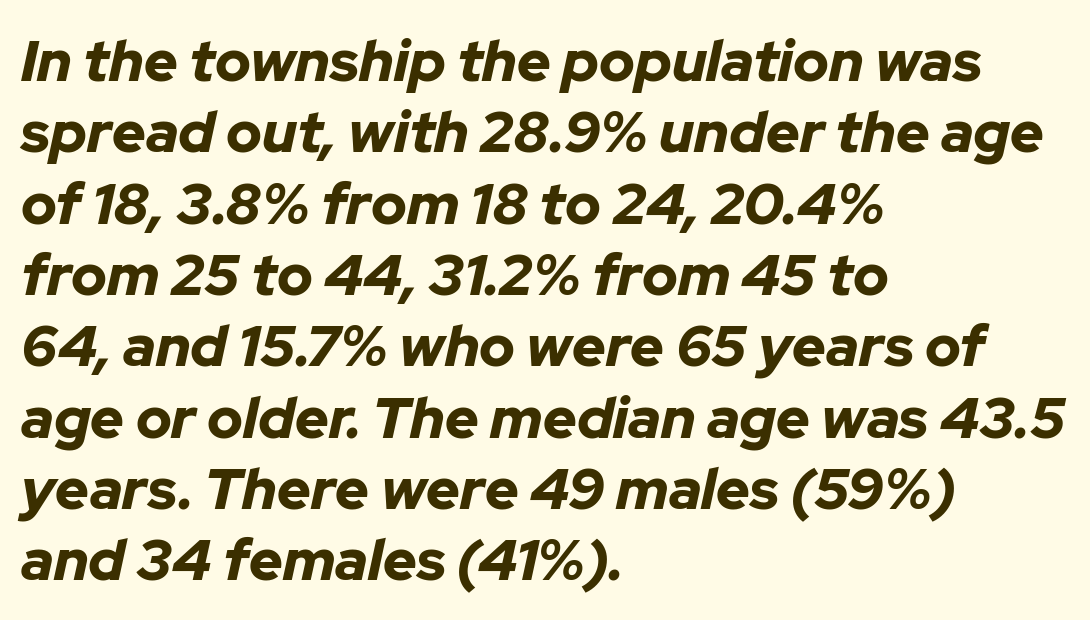
The rendering applies a slant to the glyphs. The gap between lines stays unmarked. The strokes are fattened all the way to bold. Typeset ragged right — the left edge is the straight one. The type is set solid horizontally, with unmodified tracking.
